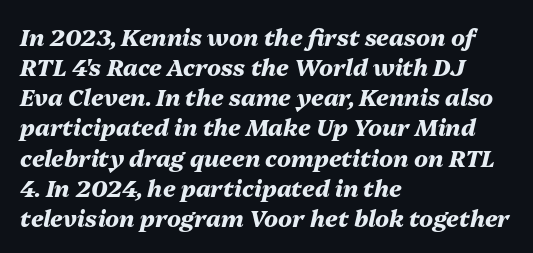
The image shows 23 px bold type, italic (leaning right); set left-aligned, normal line spacing (1.31x), normal letter spacing, not underlined.
